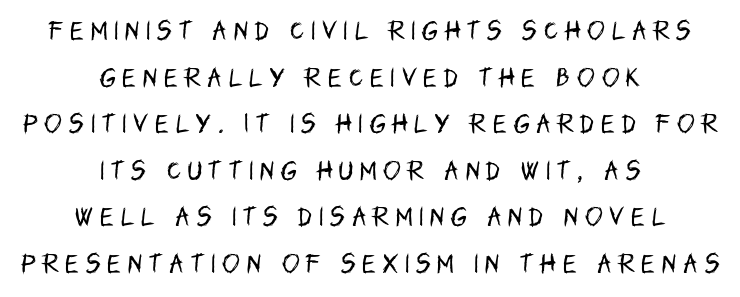
Display-style spreading of the glyphs; the letterfit is very open. Centered paragraph, ragged on both sides. Is there any slant? The stems are plumb. Quick note: interline space is abundant.
